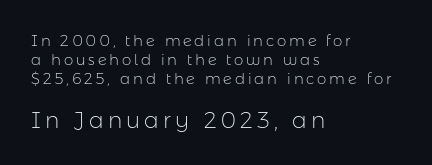
{"italic": "no", "bold": "no", "underline": "no", "align": "left", "line_spacing": "normal", "line_spacing_ratio": 1.27, "larger_block": "second", "size_ratio": 1.47, "glyph_px": 22}
